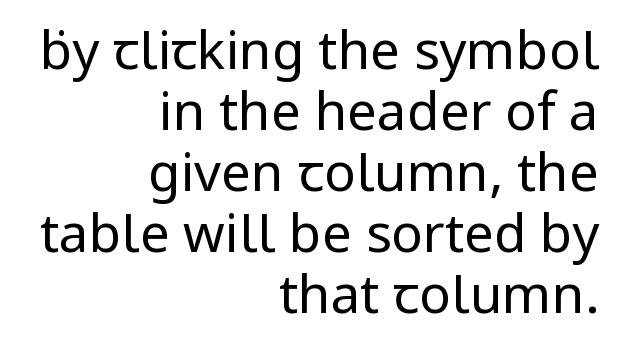
Default kerning and tracking; the words read as compact shapes. The line-height multiplier appears low, near solid setting. Underlining? Definitely not there. These lines are rendered in a variable-pitch font.
